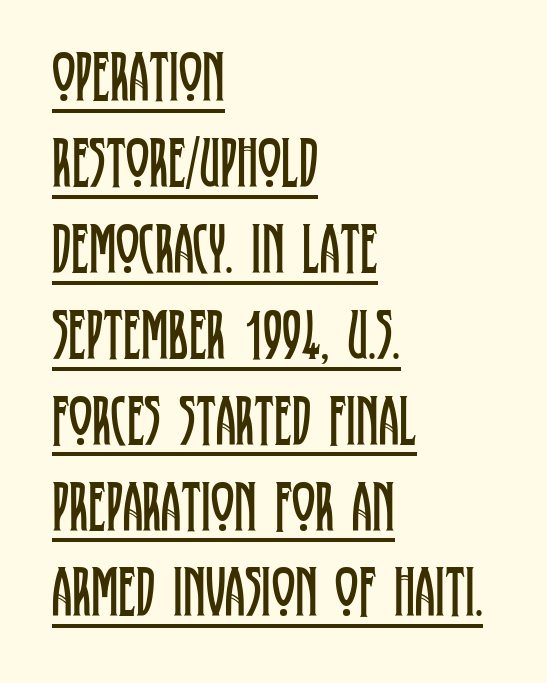
You could not count columns in this text — the font is proportionally spaced. A rule runs beneath these lines of type. A serif font was chosen for this passage. Think standard paragraph weight, or any step lighter than that.
